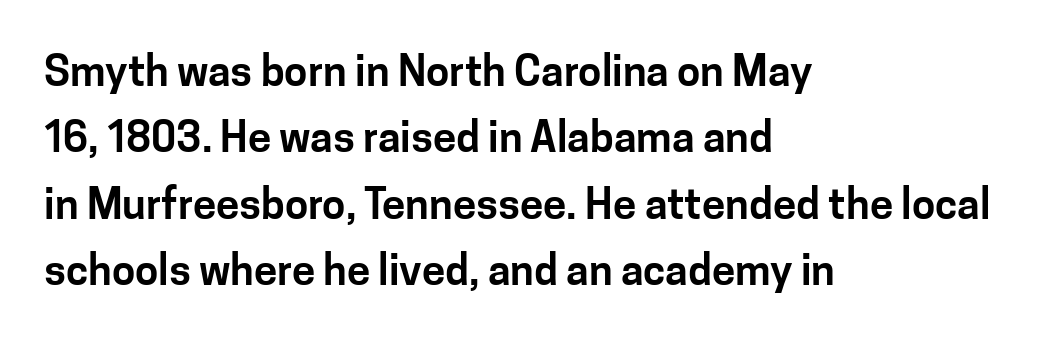
What's the leading like? Ordinary, nothing unusual. Rule under the text: the space is simply empty. The font's upright variant was chosen for this text. Look at the tracking — it's just the regular setting, nothing added. Character widths vary here, with narrow letters taking less room than wide ones. In terms of letterform style, serifs are entirely absent.
